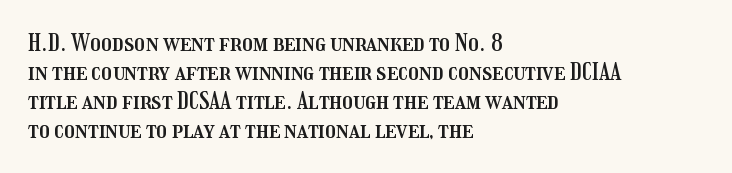
The area under the type is left untouched. Is the block centered? No — it sits flush against the left margin. Default kerning and tracking; the words read as compact shapes. Is there any slant? The stems are plumb.
